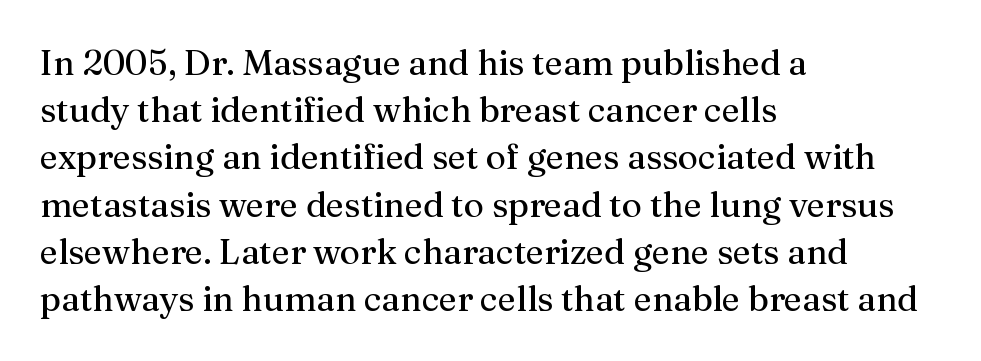
Q: Is the text bold? A: No.
Q: Is the text italic (slanted)? A: No, it is upright.
Q: Is the typeface a serif or a sans-serif typeface? A: Serif.
Q: Is the text underlined? A: No.
Q: How is the paragraph aligned? A: Left-aligned.
Q: Is the spacing between letters normal or unusually wide? A: Normal.
Q: Is the spacing between lines tight, normal or loose? A: Normal.
Q: Width (condensed, normal, or wide)? A: Normal.
Q: Stroke contrast? A: Medium.
Q: x-height? A: Medium.
Q: Monospaced? A: No.
